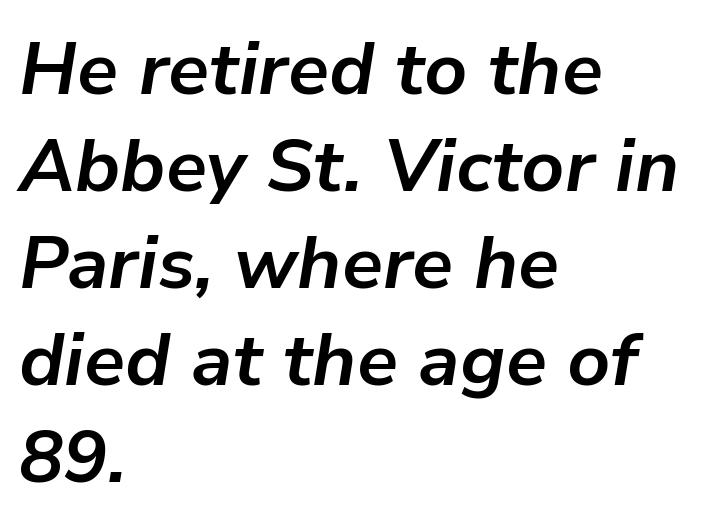
A normal amount of white space separates one row of letters from the next. A dark, heavy texture on the line: the type is bold. Do the characters align in a grid? No, the font is proportional. Honestly, the letter spacing is just normal — you wouldn't notice it. A student would call this left alignment; a typographer would say flush left, rag right.
